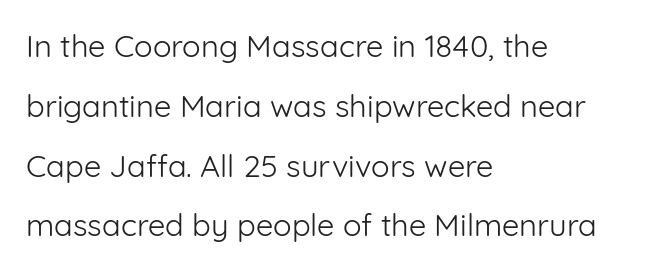
The image shows 31 px light sans-serif type, upright; set left-aligned, loose line spacing (1.93x), normal letter spacing, not underlined; low stroke contrast and a medium x-height.
